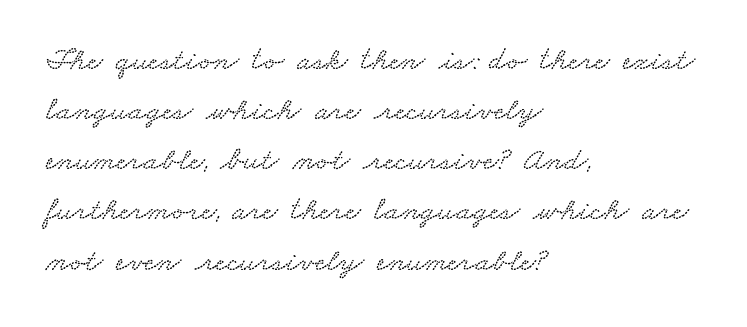
Compared with typical body copy, the letter spacing here is the same. Successive baselines arrive at the customary interval. Short and long lines alike share a common starting point at left. Only glyphs here, with clear space below each row. Spacing verdict: proportional, widths tailored to each character.
